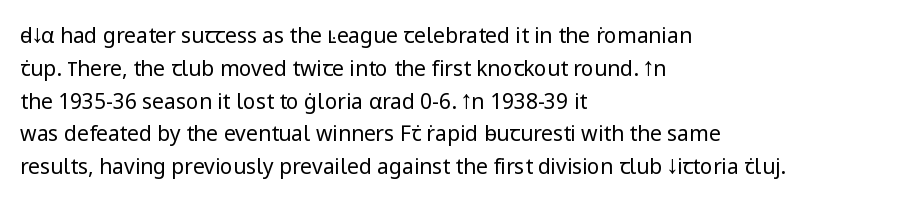
The image shows 21 px text type, upright; set left-aligned, normal line spacing (1.56x), normal letter spacing, not underlined.
